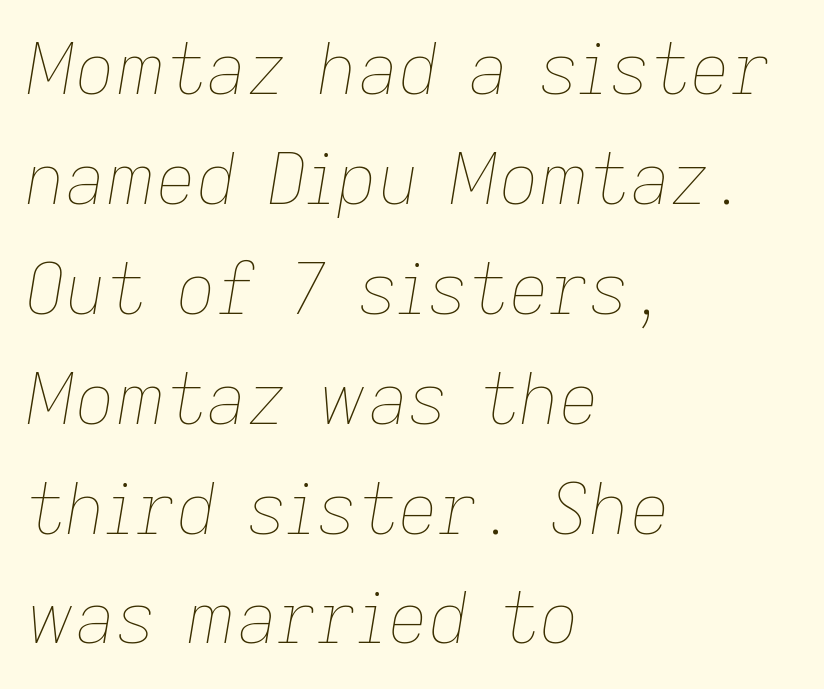
The image shows 70 px thin type, italic (leaning right); set left-aligned, normal line spacing (1.57x), normal letter spacing, not underlined; low stroke contrast and a medium x-height.
